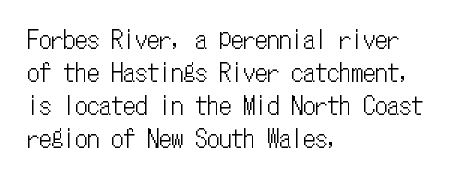
The image shows 24 px text type, upright; set left-aligned, normal line spacing (1.37x), normal letter spacing, not underlined.
